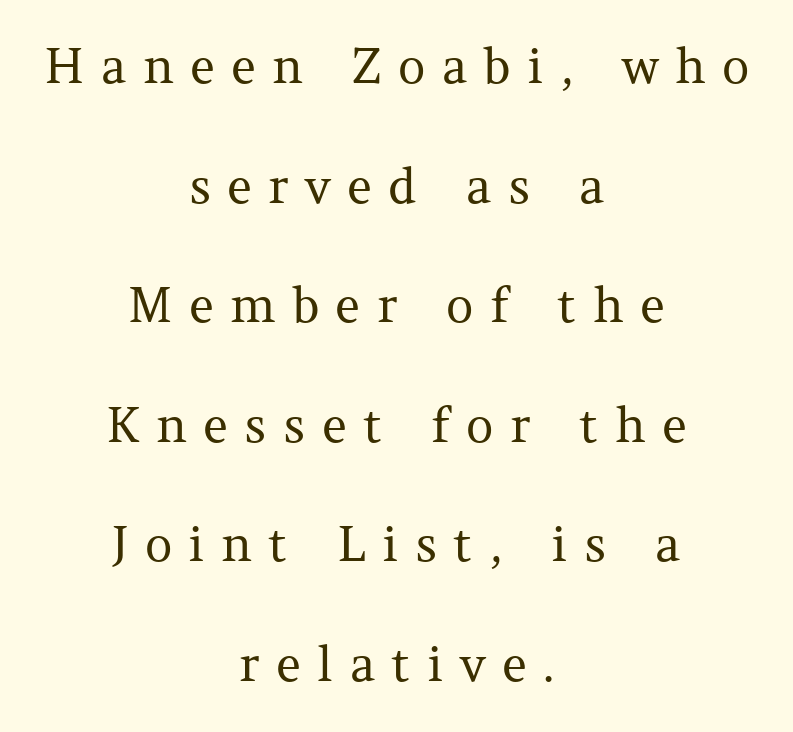
{"serif": "yes", "italic": "no", "bold": "no", "weight": "regular", "width": "normal", "stroke_contrast": "medium", "x_height": "medium", "monospaced": "no", "underline": "no", "align": "center", "line_spacing": "loose", "line_spacing_ratio": 2.49, "letter_spacing": "wide", "letter_spacing_em": 0.34, "glyph_px": 48}
